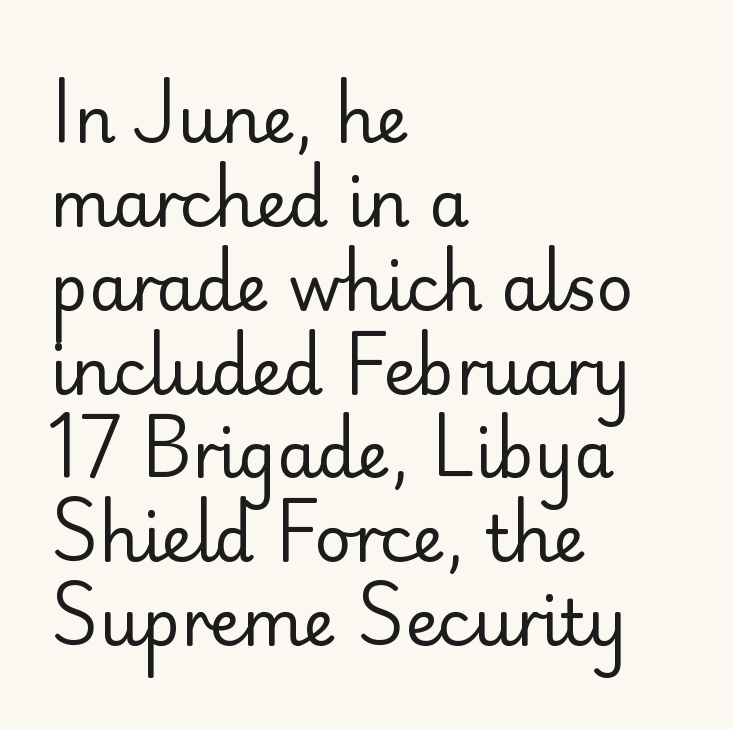
Q: Is the text bold? A: No.
Q: Is the text italic (slanted)? A: No, it is upright.
Q: Is the typeface a serif or a sans-serif typeface? A: Sans-serif.
Q: Is the text underlined? A: No.
Q: How is the paragraph aligned? A: Left-aligned.
Q: Is the spacing between letters normal or unusually wide? A: Normal.
Q: Is the spacing between lines tight, normal or loose? A: Normal.
Q: Width (condensed, normal, or wide)? A: Normal.
Q: Stroke contrast? A: Low.
Q: x-height? A: Small.
Q: Monospaced? A: No.
